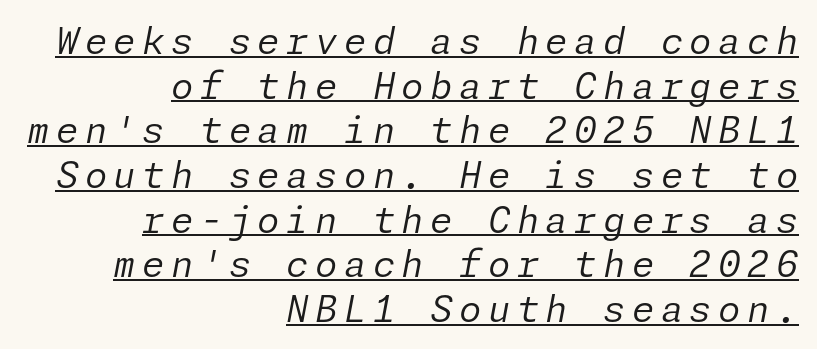
The image shows 36 px regular-weight type, italic (leaning right); set right-aligned, line spacing 1.24x, underlined; low stroke contrast and a medium x-height.
